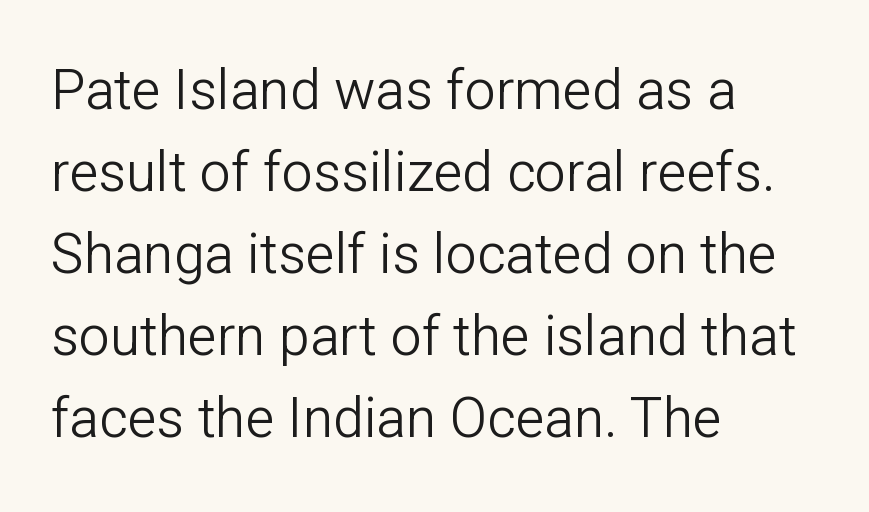
{"serif": "no", "italic": "no", "bold": "no", "weight": "light", "width": "normal", "stroke_contrast": "low", "x_height": "medium", "monospaced": "no", "underline": "no", "align": "left", "line_spacing": "normal", "line_spacing_ratio": 1.49, "letter_spacing": "normal", "letter_spacing_em": 0.0, "glyph_px": 55}
